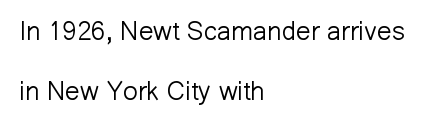
Do the letters lean? They stand straight. Caption: multi-line text, flush left, ragged right. Stroke thickness stays within the range of a standard reading face or lighter. The passage shown has conventional tracking throughout.
